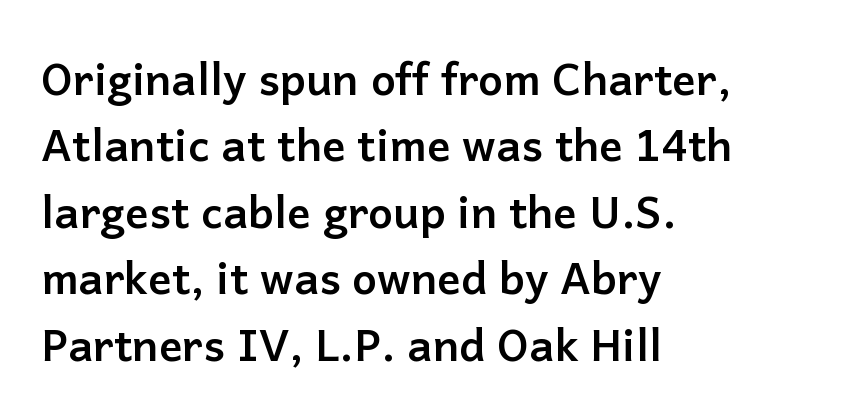
Q: Is the text bold? A: Yes.
Q: Is the text italic (slanted)? A: No, it is upright.
Q: Is the typeface a serif or a sans-serif typeface? A: Sans-serif.
Q: Is the text underlined? A: No.
Q: How is the paragraph aligned? A: Left-aligned.
Q: Is the spacing between letters normal or unusually wide? A: Normal.
Q: Is the spacing between lines tight, normal or loose? A: Normal.
Q: Width (condensed, normal, or wide)? A: Normal.
Q: Stroke contrast? A: Low.
Q: x-height? A: Medium.
Q: Monospaced? A: No.
